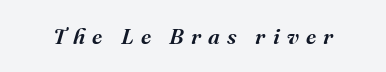
{"italic": "yes", "lean": "right", "slant_degrees": 16, "underline": "no", "letter_spacing": "wide", "letter_spacing_em": 0.33, "glyph_px": 22}
